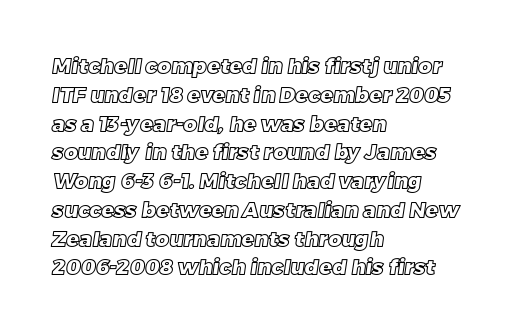
The area under the type is left untouched. In CSS terms this would be text-align: left. The lines sit at an ordinary, default distance from one another. The rendering keeps characters at their native spacing.
